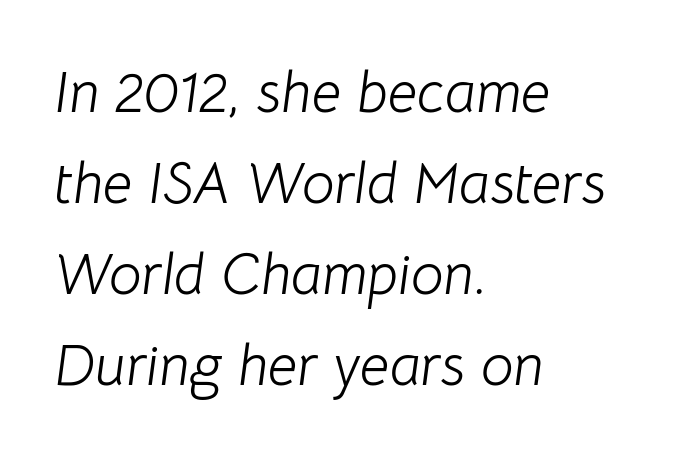
{"italic": "yes", "lean": "right", "slant_degrees": 8, "bold": "no", "weight": "light", "width": "normal", "stroke_contrast": "low", "x_height": "medium", "monospaced": "no", "underline": "no", "align": "left", "line_spacing": "normal", "line_spacing_ratio": 1.57, "letter_spacing": "normal", "letter_spacing_em": 0.0, "glyph_px": 58}
